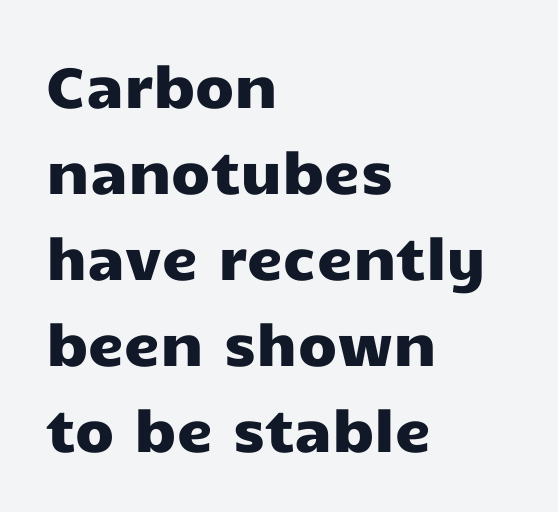
The image shows 57 px wide sans-serif type, upright; set left-aligned, normal line spacing (1.51x), normal letter spacing, not underlined; low stroke contrast and a medium x-height.
